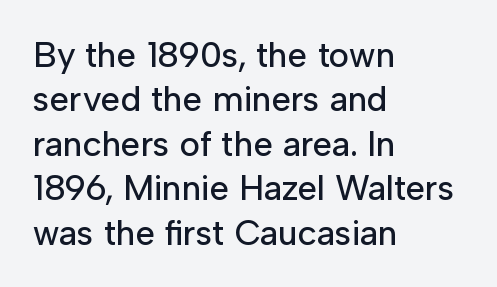
The glyphs in this specimen are sans serif. You can tell it's not italic because the verticals are truly vertical. Proportional: the letters do not fall into vertical columns. Compared with typical paragraphs, the rows here are spaced about the same.
